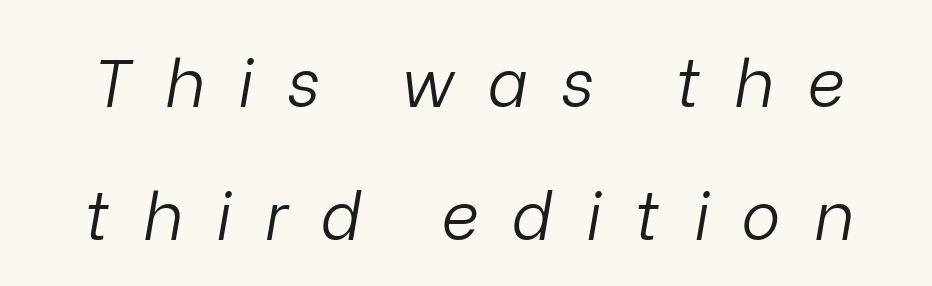
A typesetter would call this leading open, well beyond the default. The passage shown is not bold in any degree. Nobody drew a line under any word here. The glyphs look as if they've been sheared to an angle. You could only call the tracking loose — the letters float apart.
